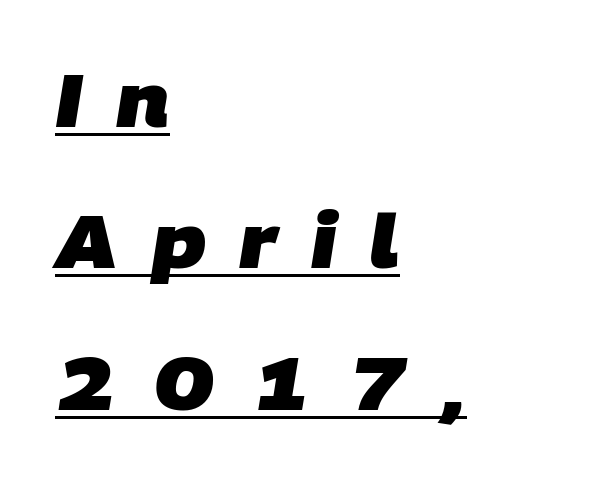
Q: Is the text bold? A: Yes.
Q: Is the typeface a serif or a sans-serif typeface? A: Sans-serif.
Q: Is the text underlined? A: Yes.
Q: How is the paragraph aligned? A: Left-aligned.
Q: Is the spacing between letters normal or unusually wide? A: Unusually wide.
Q: Is the spacing between lines tight, normal or loose? A: Loose.
Q: Width (condensed, normal, or wide)? A: Normal.
Q: Stroke contrast? A: Low.
Q: x-height? A: Large.
Q: Monospaced? A: No.
